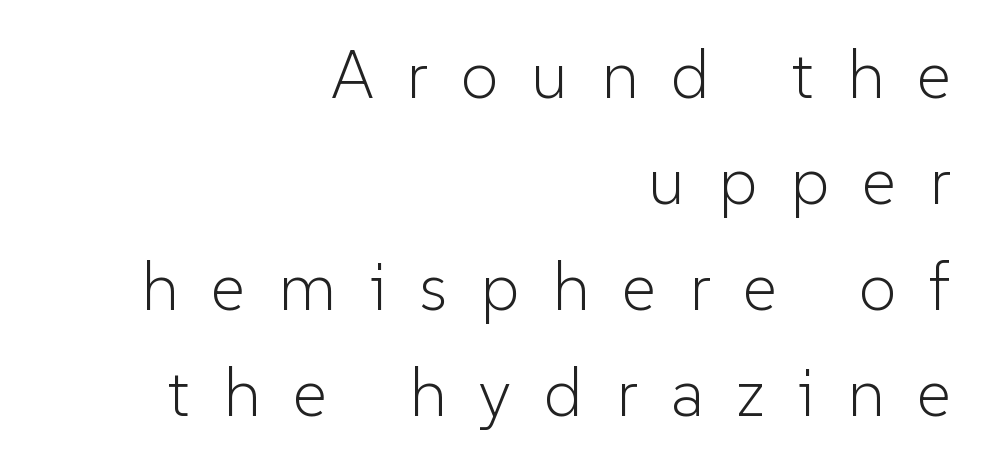
{"serif": "no", "italic": "no", "bold": "no", "weight": "light", "width": "normal", "stroke_contrast": "low", "x_height": "medium", "monospaced": "no", "underline": "no", "align": "right", "line_spacing": "normal", "line_spacing_ratio": 1.58, "letter_spacing": "wide", "letter_spacing_em": 0.49, "glyph_px": 67}
